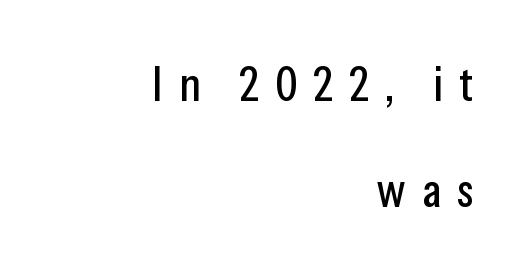
Glance below the letters and you will spot only blank space. Summary of vertical rhythm: relaxed, with wide interline spacing. Nope, no serifs anywhere on these letters. Horizontally, the lines are justified to the trailing edge only. You could not count columns in this text — the font is proportionally spaced. Glyph-to-glyph distance is far greater than everyday printed text.
